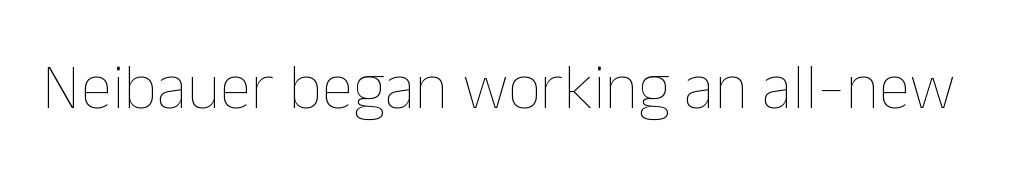
Is the type heavy? It reads as light-to-regular instead. The space beneath each line is pristine and unruled. Style check: upright. Each letter keeps its own natural width here, so spacing adapts to shape. The line texture is even and compact thanks to regular tracking.
